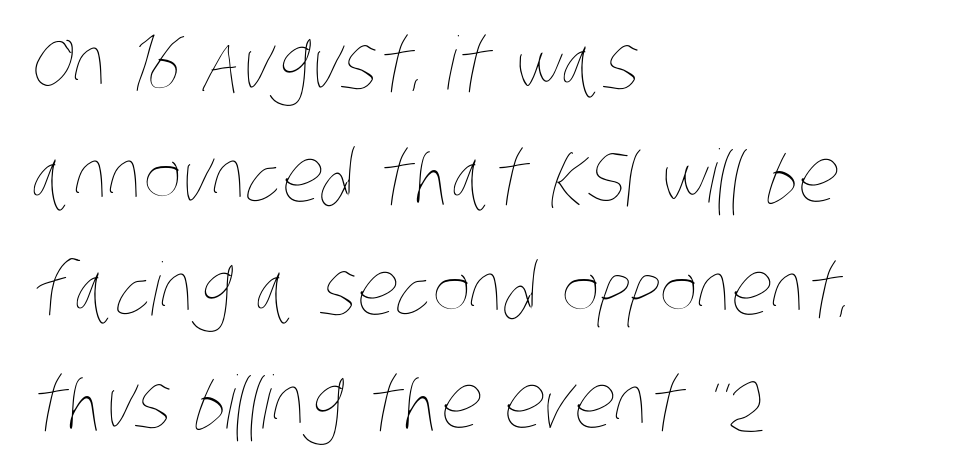
{"bold": "no", "weight": "thin", "width": "condensed", "stroke_contrast": "low", "x_height": "large", "monospaced": "no", "underline": "no", "align": "left", "line_spacing": "normal", "line_spacing_ratio": 1.55, "letter_spacing": "normal", "letter_spacing_em": 0.0, "glyph_px": 73}
